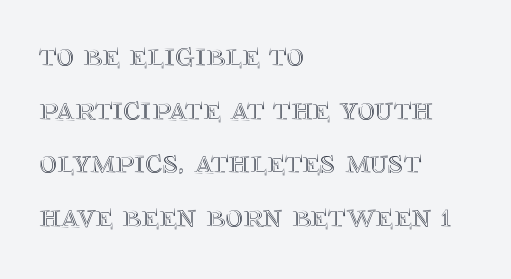
These lines are set flush left with a ragged right edge. Do the characters align in a grid? No, the font is proportional. Nobody drew a line under any word here. Summary of vertical rhythm: regular, with standard interline spacing. This sample uses an upright cut, with every glyph sitting square on the baseline.
